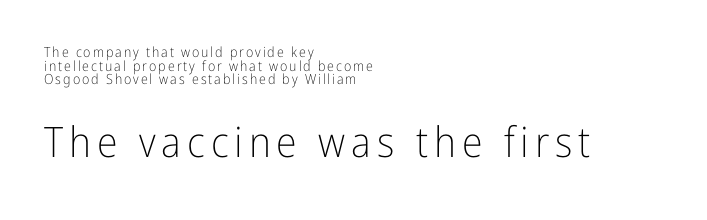
The image shows 42 px light, condensed sans-serif type, upright; set left-aligned, tight line spacing (0.97x), not underlined; the second (bottom) block is 3.0x larger; low stroke contrast and a medium x-height.
